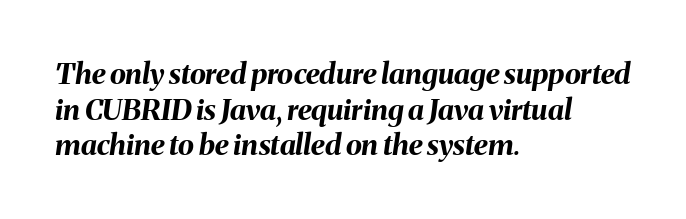
Q: Is the text bold? A: Yes.
Q: Is the text italic (slanted)? A: Yes, it leans right by about 8 degrees.
Q: Is the text underlined? A: No.
Q: How is the paragraph aligned? A: Left-aligned.
Q: Is the spacing between letters normal or unusually wide? A: Normal.
Q: Width (condensed, normal, or wide)? A: Normal.
Q: Stroke contrast? A: Medium.
Q: x-height? A: Medium.
Q: Monospaced? A: No.
